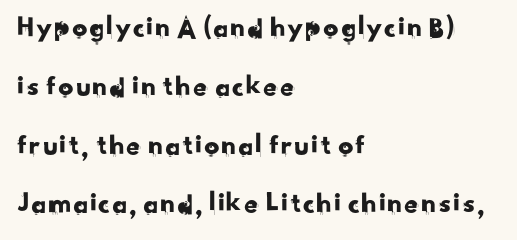
The image shows 30 px sans-serif type; set left-aligned, loose line spacing (1.96x), normal letter spacing, not underlined; low stroke contrast and a small x-height.
